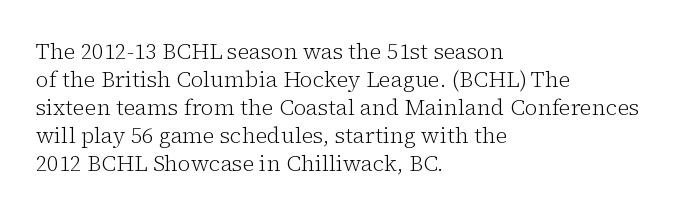
Q: Is the text bold? A: No.
Q: Is the text italic (slanted)? A: No, it is upright.
Q: Is the text underlined? A: No.
Q: How is the paragraph aligned? A: Left-aligned.
Q: Is the spacing between letters normal or unusually wide? A: Normal.
Q: Is the spacing between lines tight, normal or loose? A: Normal.
